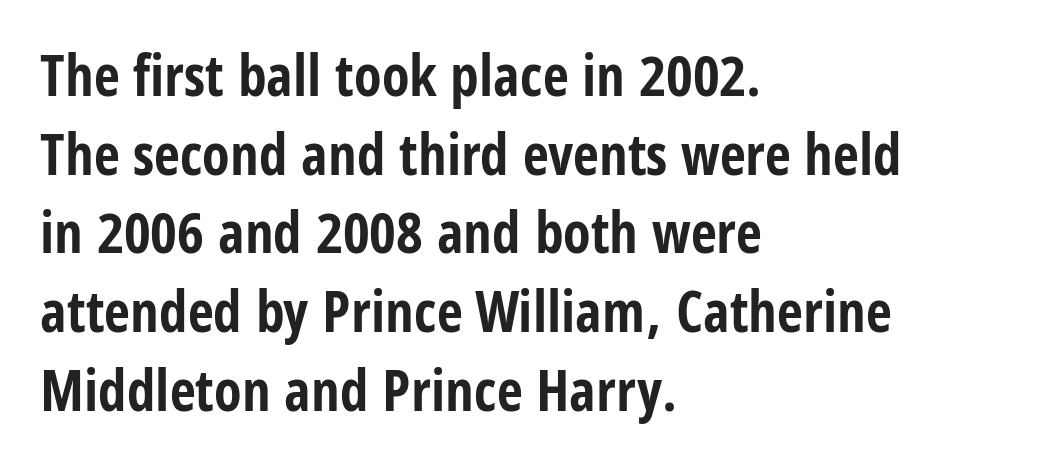
The face used here is rendered with its standard letterfit. A classic flush-left, rag-right setting is used for this passage. Varying glyph widths throughout — classic text-font behaviour. Check under the words: just untouched page.
